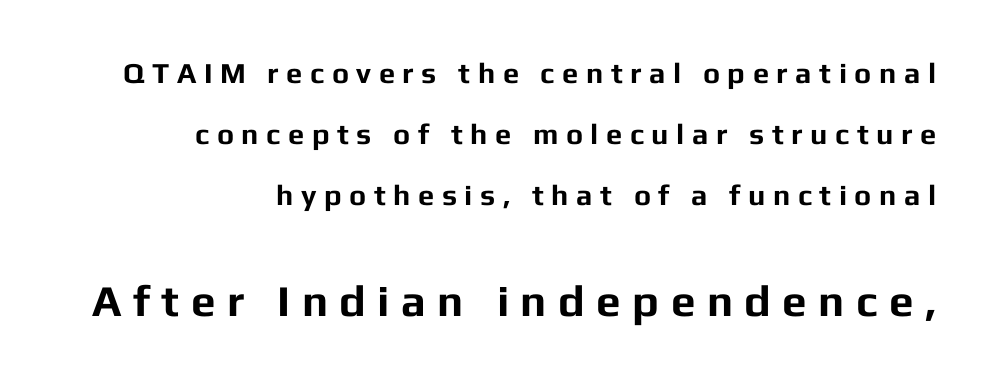
Is this a fixed-width face? No — the glyphs have proportional, varying widths. Typeset ragged left — the right edge is the straight one. Here the second block reads like a headline and the first like body copy. In terms of weight, the rendering is a true, heavy bold. Unlike a traditional serif, this face leaves its strokes unadorned. This is roman type, the default non-slanted kind.
